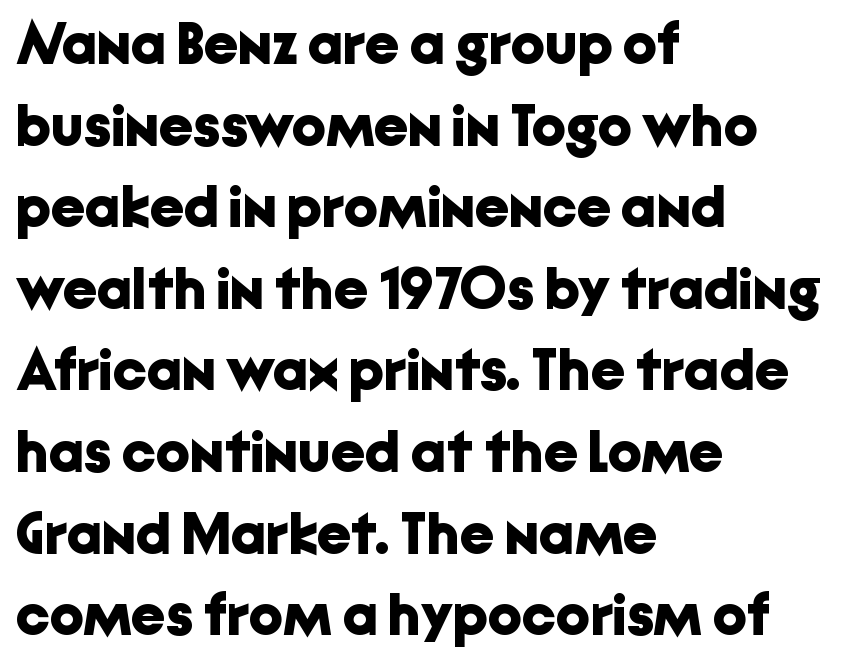
Plain, unruled lines of type. A sans-serif font was chosen for this passage. Layout note: lines flush left. Character widths vary here, with narrow letters taking less room than wide ones.
